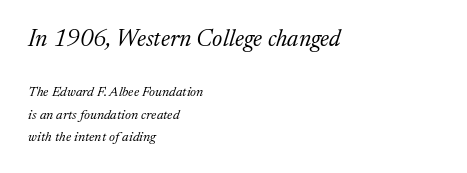
The lines in this sample share a left origin and differ only in where they stop. Characters follow at the spacing the type designer built in. You get the large type first, then a drop to smaller type. Reading down the column, the eye jumps a familiar distance to each next line. Tall strokes in this sample are angled rather than plumb.
